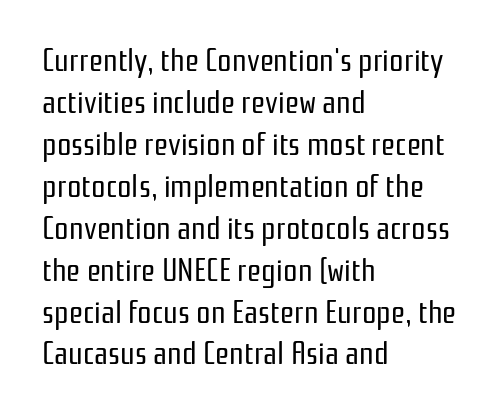
Q: Is the text bold? A: No.
Q: Is the text italic (slanted)? A: No, it is upright.
Q: Is the typeface a serif or a sans-serif typeface? A: Sans-serif.
Q: Is the text underlined? A: No.
Q: How is the paragraph aligned? A: Left-aligned.
Q: Is the spacing between letters normal or unusually wide? A: Normal.
Q: Is the spacing between lines tight, normal or loose? A: Normal.
Q: Width (condensed, normal, or wide)? A: Condensed.
Q: Stroke contrast? A: Low.
Q: x-height? A: Medium.
Q: Monospaced? A: No.
